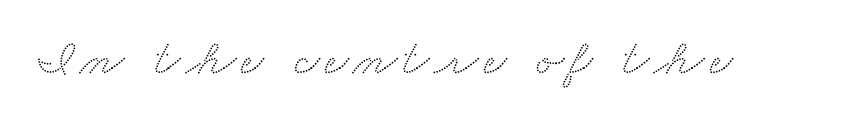
The image shows 51 px wide serif type; set not underlined; medium stroke contrast and a small x-height.
